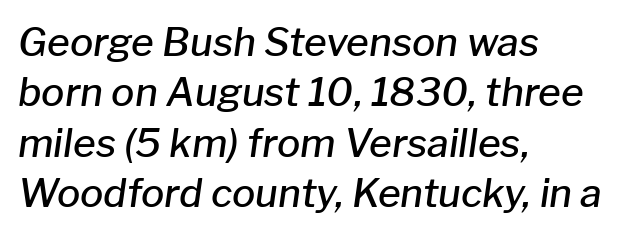
{"italic": "yes", "lean": "right", "slant_degrees": 8, "bold": "semi", "weight": "semibold", "width": "normal", "stroke_contrast": "low", "x_height": "medium", "monospaced": "no", "underline": "no", "align": "left", "line_spacing": "normal", "line_spacing_ratio": 1.29, "letter_spacing": "normal", "letter_spacing_em": 0.0, "glyph_px": 39}
